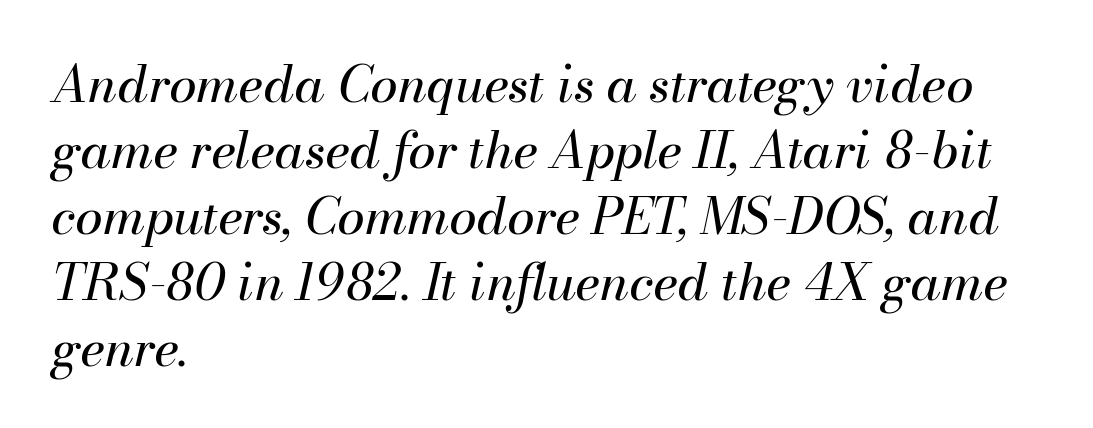
The letterforms sit at book weight or below. Each row of text sits above clean, open space. Left-aligned paragraph, ragged on the right. The typography opts for an oblique posture over an upright one. The leading is moderate, giving the passage an even texture. Here the designer chose a conventional face with non-uniform glyph widths.
